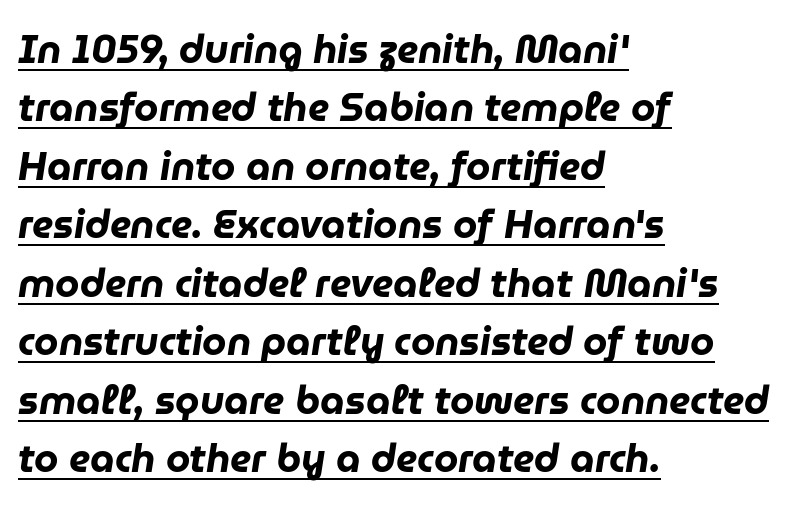
Q: Is the text bold? A: Yes.
Q: Is the text italic (slanted)? A: Yes, it leans right by about 9 degrees.
Q: Is the text underlined? A: Yes.
Q: How is the paragraph aligned? A: Left-aligned.
Q: Is the spacing between letters normal or unusually wide? A: Normal.
Q: Is the spacing between lines tight, normal or loose? A: Normal.
Q: Width (condensed, normal, or wide)? A: Normal.
Q: Stroke contrast? A: Low.
Q: x-height? A: Medium.
Q: Monospaced? A: No.
